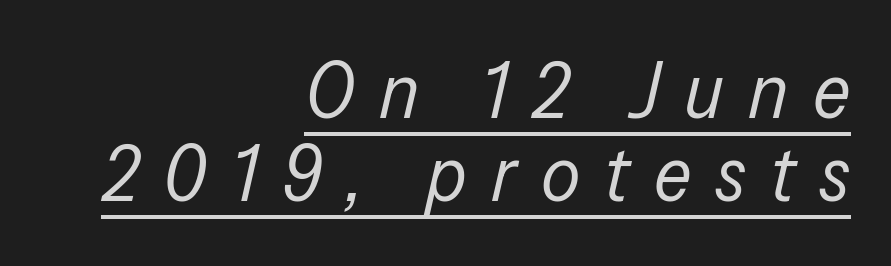
Q: Is the text bold? A: No.
Q: Is the text italic (slanted)? A: Yes, it leans right by about 13 degrees.
Q: Is the text underlined? A: Yes.
Q: How is the paragraph aligned? A: Right-aligned.
Q: Is the spacing between letters normal or unusually wide? A: Unusually wide.
Q: Is the spacing between lines tight, normal or loose? A: Tight.
Q: Width (condensed, normal, or wide)? A: Condensed.
Q: Stroke contrast? A: Low.
Q: x-height? A: Medium.
Q: Monospaced? A: No.
